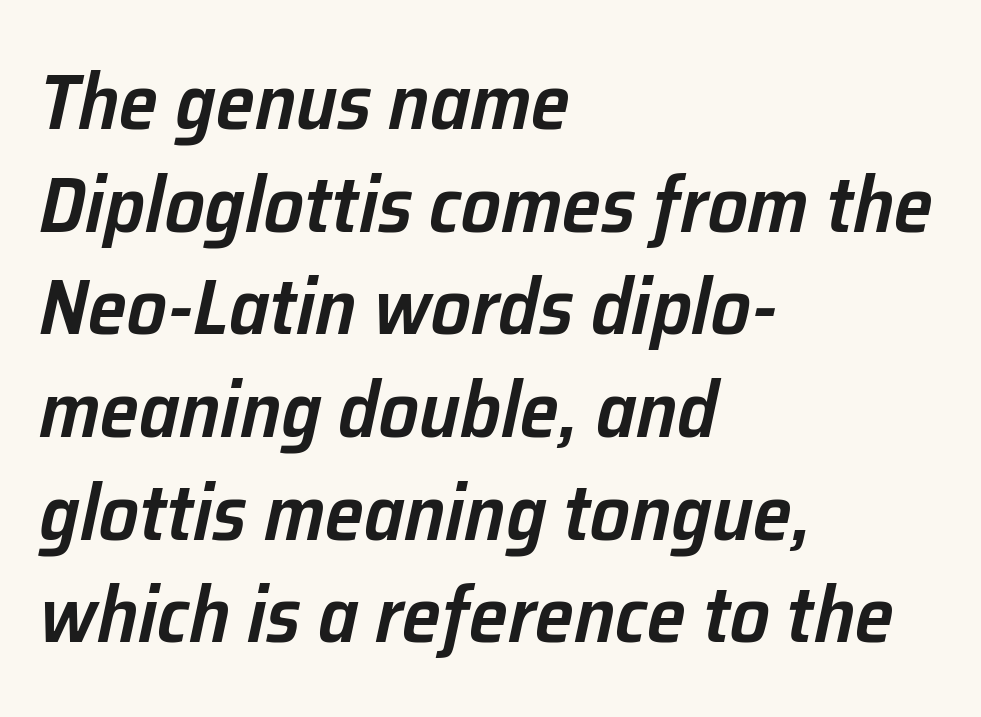
Q: Is the text bold? A: Semi-bold.
Q: Is the text italic (slanted)? A: Yes, it leans right by about 12 degrees.
Q: Is the text underlined? A: No.
Q: How is the paragraph aligned? A: Left-aligned.
Q: Is the spacing between letters normal or unusually wide? A: Normal.
Q: Is the spacing between lines tight, normal or loose? A: Normal.
Q: Width (condensed, normal, or wide)? A: Normal.
Q: Stroke contrast? A: Low.
Q: x-height? A: Medium.
Q: Monospaced? A: No.
